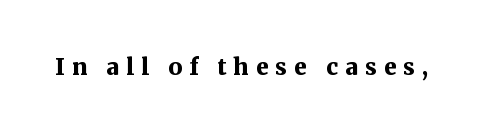
Plain, unruled lines of type. Display-style spreading of the glyphs; the letterfit is very open. The face used here has the dense, thick strokes of a bold. The font's upright variant was chosen for this text.
